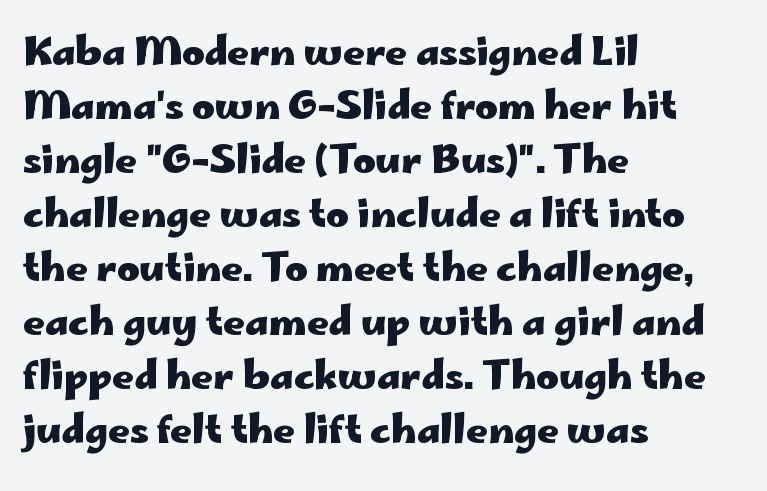
Q: Is the text bold? A: Yes.
Q: Is the text italic (slanted)? A: No, it is upright.
Q: Is the typeface a serif or a sans-serif typeface? A: Sans-serif.
Q: Is the text underlined? A: No.
Q: How is the paragraph aligned? A: Left-aligned.
Q: Is the spacing between letters normal or unusually wide? A: Normal.
Q: Is the spacing between lines tight, normal or loose? A: Normal.
Q: Width (condensed, normal, or wide)? A: Wide.
Q: Stroke contrast? A: Low.
Q: x-height? A: Small.
Q: Monospaced? A: No.
